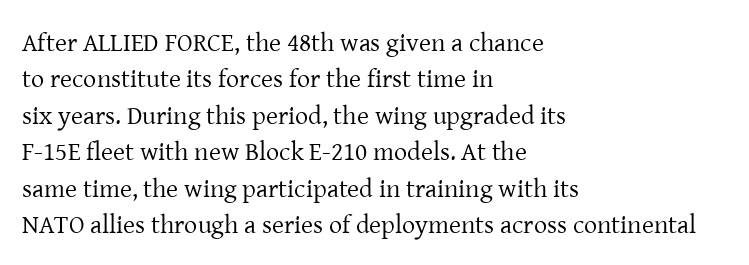
The image shows 26 px text type, upright; set left-aligned, normal line spacing (1.4x), normal letter spacing, not underlined.
